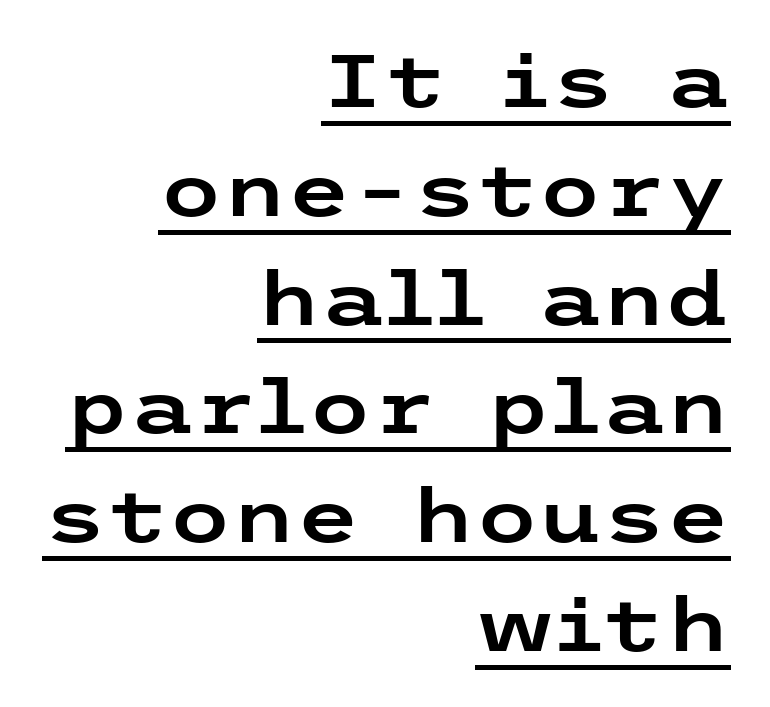
The image shows 73 px wide sans-serif type, upright; set right-aligned, normal line spacing (1.49x), normal letter spacing, underlined; low stroke contrast and a medium x-height.
